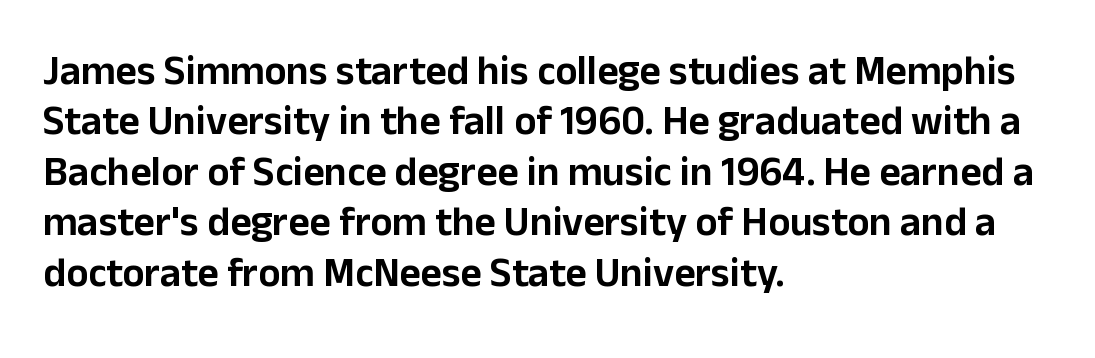
The image shows 41 px sans-serif type, upright; set left-aligned, line spacing 1.23x, normal letter spacing, not underlined; low stroke contrast and a medium x-height.
